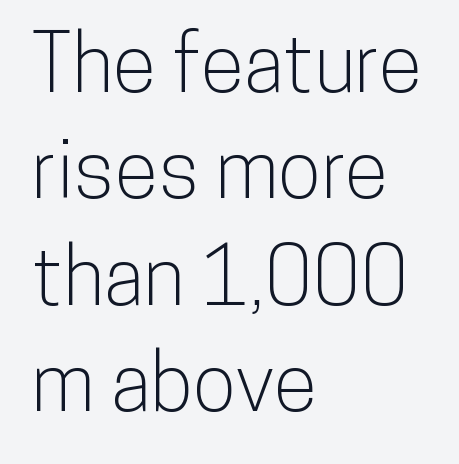
The image shows 80 px condensed sans-serif type, upright; set left-aligned, normal line spacing (1.33x), normal letter spacing, not underlined; low stroke contrast and a medium x-height.
